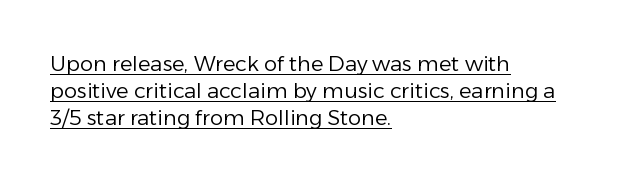
Q: Is the text bold? A: No.
Q: Is the text italic (slanted)? A: No, it is upright.
Q: Is the text underlined? A: Yes.
Q: How is the paragraph aligned? A: Left-aligned.
Q: Is the spacing between letters normal or unusually wide? A: Normal.
Q: Is the spacing between lines tight, normal or loose? A: Normal.
